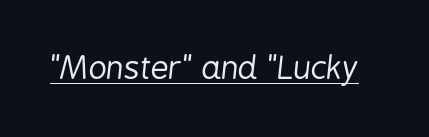
The image shows 32 px regular-weight, condensed type, italic (leaning right); set normal letter spacing, underlined; low stroke contrast and a medium x-height.
